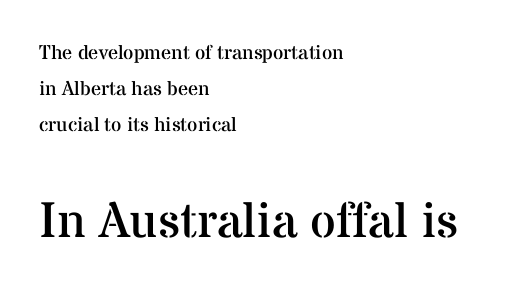
{"serif": "yes", "italic": "no", "bold": "no", "weight": "regular", "width": "normal", "stroke_contrast": "medium", "x_height": "medium", "monospaced": "no", "underline": "no", "align": "left", "line_spacing_ratio": 1.81, "letter_spacing": "normal", "letter_spacing_em": 0.0, "larger_block": "second", "size_ratio": 2.5, "glyph_px": 50}
